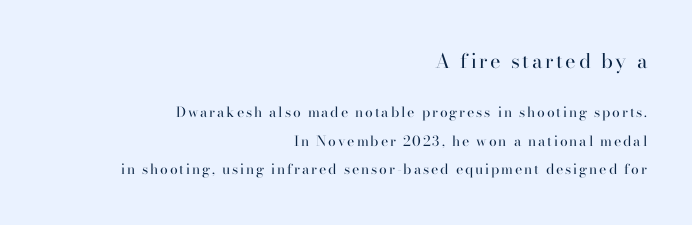
The image shows 20 px text type, upright; set right-aligned, loose line spacing (2.02x), not underlined; the first (top) block is 1.43x larger.
